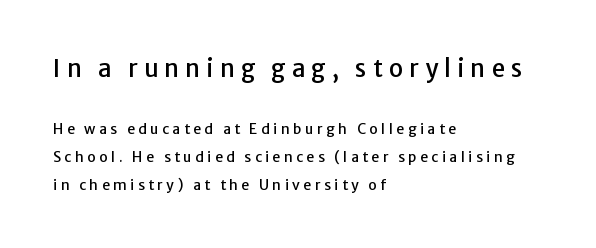
Q: Is the text italic (slanted)? A: No, it is upright.
Q: Is the text underlined? A: No.
Q: How is the paragraph aligned? A: Left-aligned.
Q: Is the spacing between letters normal or unusually wide? A: Unusually wide.
Q: Is the spacing between lines tight, normal or loose? A: Loose.
Q: Which block of text is set in a larger size, the first (top) or the second (bottom)? A: The first (top) one.
